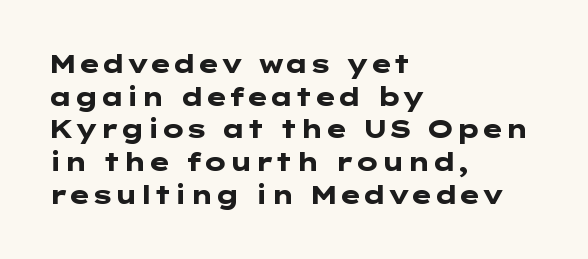
You could call the tracking neutral — neither tight nor loose. Ordinary non-slanted type is in use. Heavy, bold letterforms. Does the copy run flush right? No — it runs flush left. Regular leading.
